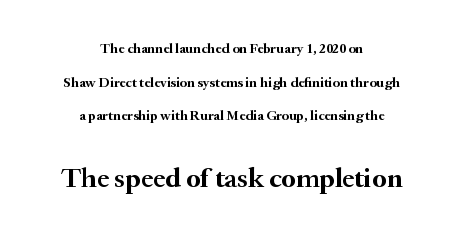
The image shows 28 px semibold serif type, upright; set centered, loose line spacing (2.4x), normal letter spacing, not underlined; the second (bottom) block is 2.0x larger; medium stroke contrast and a small x-height.
